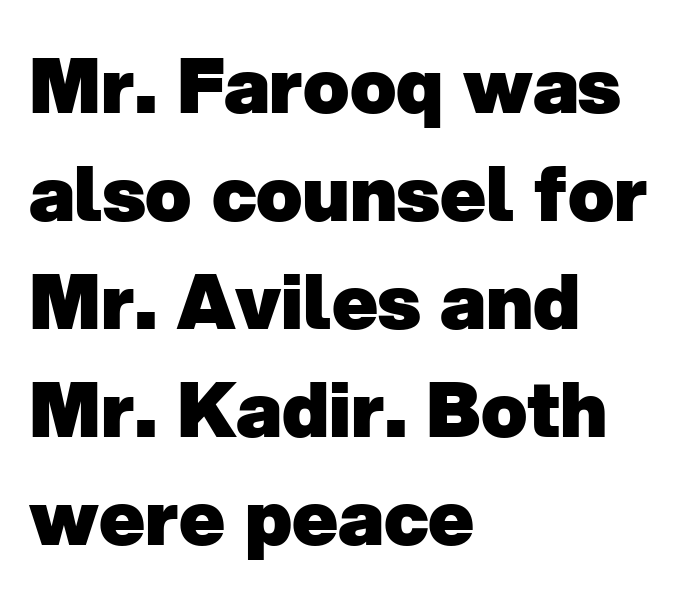
{"serif": "no", "bold": "yes", "weight": "heavy", "width": "normal", "stroke_contrast": "low", "x_height": "medium", "monospaced": "no", "underline": "no", "align": "left", "line_spacing": "normal", "line_spacing_ratio": 1.42, "letter_spacing": "normal", "letter_spacing_em": 0.0, "glyph_px": 76}
